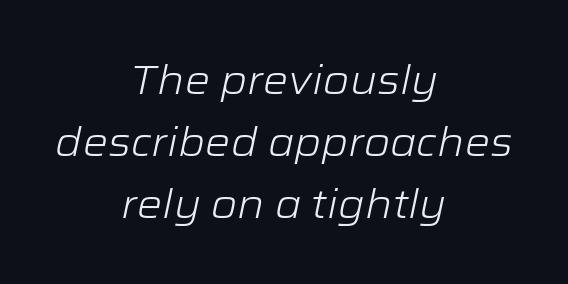
Q: Is the text bold? A: No.
Q: Is the text italic (slanted)? A: Yes, it leans right by about 12 degrees.
Q: Is the text underlined? A: No.
Q: How is the paragraph aligned? A: Centered.
Q: Is the spacing between letters normal or unusually wide? A: Normal.
Q: Is the spacing between lines tight, normal or loose? A: Normal.
Q: Width (condensed, normal, or wide)? A: Wide.
Q: Stroke contrast? A: Low.
Q: x-height? A: Medium.
Q: Monospaced? A: No.
